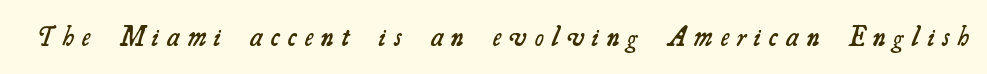
The image shows 27 px text type; set unusually wide letter spacing (+0.31 em), not underlined.
